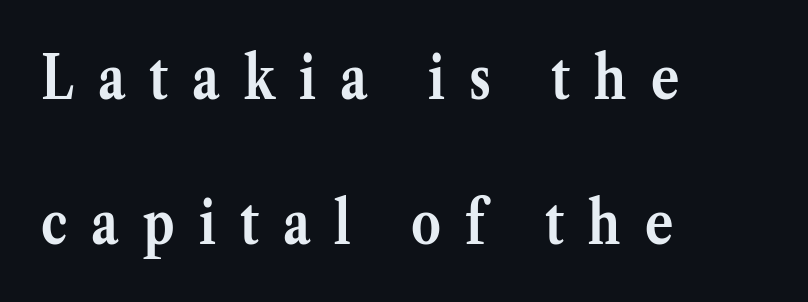
Q: Is the text bold? A: Yes.
Q: Is the text italic (slanted)? A: No, it is upright.
Q: Is the typeface a serif or a sans-serif typeface? A: Serif.
Q: Is the text underlined? A: No.
Q: How is the paragraph aligned? A: Left-aligned.
Q: Is the spacing between letters normal or unusually wide? A: Unusually wide.
Q: Is the spacing between lines tight, normal or loose? A: Loose.
Q: Width (condensed, normal, or wide)? A: Normal.
Q: Stroke contrast? A: Medium.
Q: x-height? A: Medium.
Q: Monospaced? A: No.
